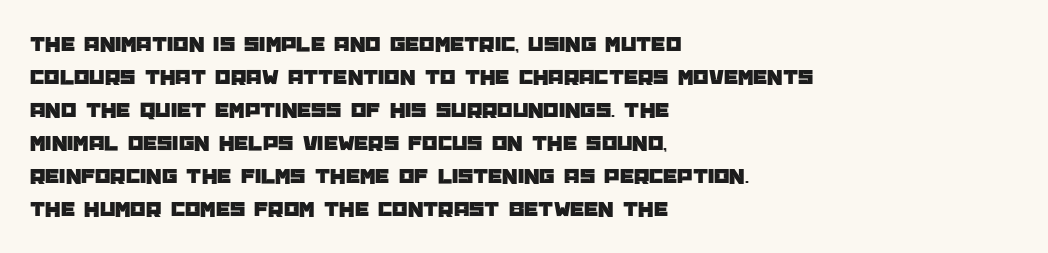
Q: Is the text italic (slanted)? A: No, it is upright.
Q: Is the text underlined? A: No.
Q: How is the paragraph aligned? A: Left-aligned.
Q: Is the spacing between letters normal or unusually wide? A: Normal.
Q: Is the spacing between lines tight, normal or loose? A: Normal.
